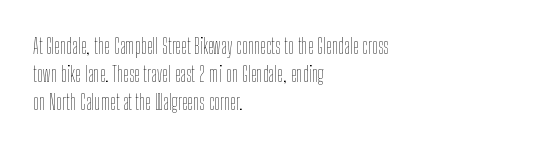
Q: Is the text bold? A: No.
Q: Is the text italic (slanted)? A: No, it is upright.
Q: Is the text underlined? A: No.
Q: How is the paragraph aligned? A: Left-aligned.
Q: Is the spacing between letters normal or unusually wide? A: Normal.
Q: Is the spacing between lines tight, normal or loose? A: Normal.
